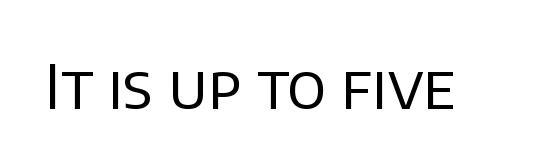
The image shows 62 px regular-weight sans-serif type, upright; set normal letter spacing, not underlined; low stroke contrast and a large x-height.
